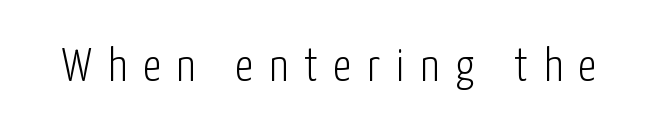
The image shows 46 px light, condensed sans-serif type, upright; set unusually wide letter spacing (+0.35 em), not underlined; low stroke contrast and a medium x-height.
